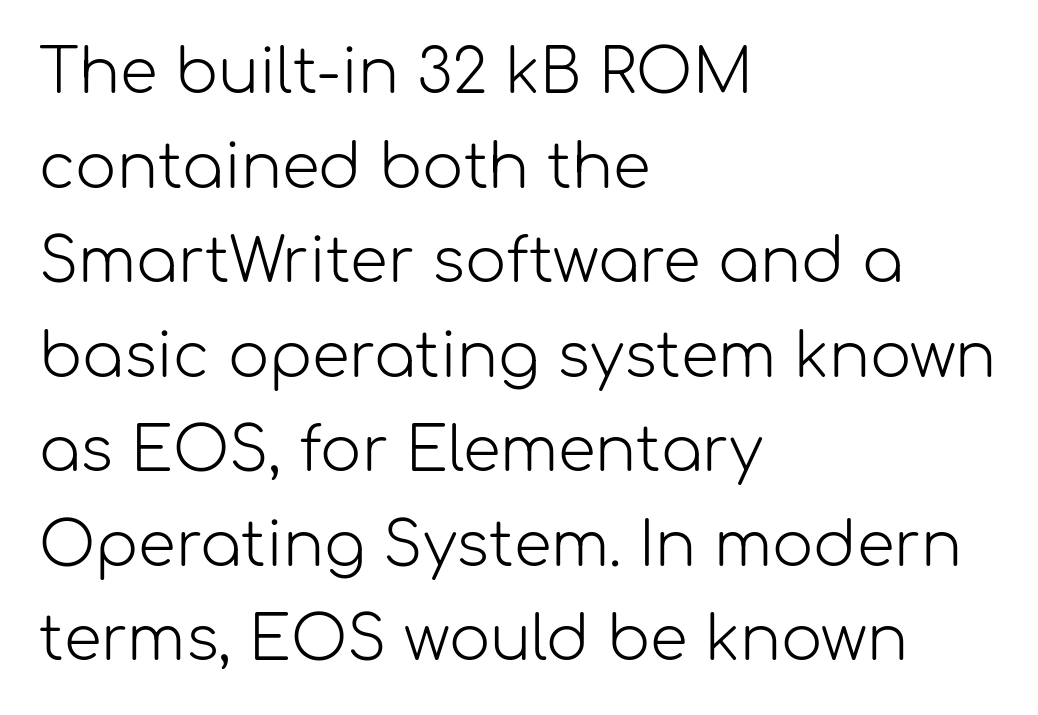
The image shows 61 px light sans-serif type, upright; set left-aligned, normal line spacing (1.55x), normal letter spacing, not underlined; low stroke contrast and a medium x-height.
